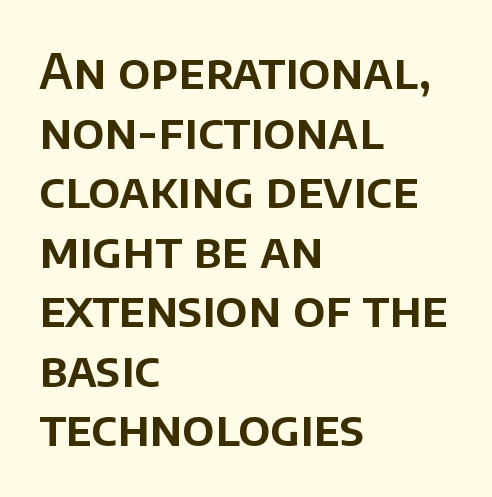
{"serif": "no", "italic": "no", "width": "normal", "stroke_contrast": "low", "x_height": "large", "monospaced": "no", "underline": "no", "align": "left", "line_spacing_ratio": 1.24, "letter_spacing": "normal", "letter_spacing_em": 0.0, "glyph_px": 48}
